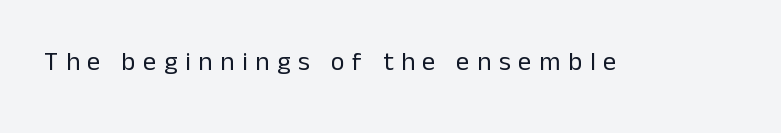
Q: Is the text bold? A: No.
Q: Is the text italic (slanted)? A: No, it is upright.
Q: Is the text underlined? A: No.
Q: Is the spacing between letters normal or unusually wide? A: Unusually wide.
